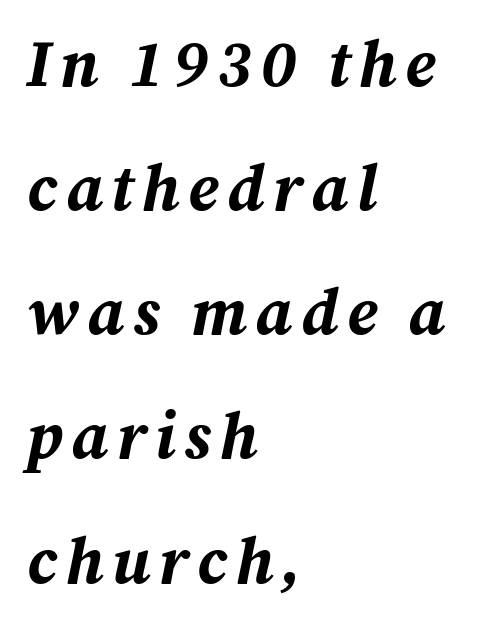
Reading down the block, your eye returns to a fixed left position each line. You could fit nearly another row in the gap between these rows. Varying glyph widths throughout — classic text-font behaviour. Does the weight exceed regular? Yes, all the way to bold. The rendering applies a slant to the glyphs.
